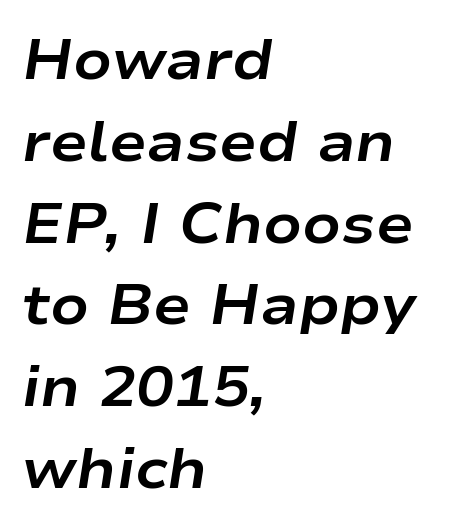
The image shows 56 px bold, wide type, italic (leaning right); set left-aligned, normal line spacing (1.46x), normal letter spacing, not underlined; low stroke contrast and a medium x-height.
